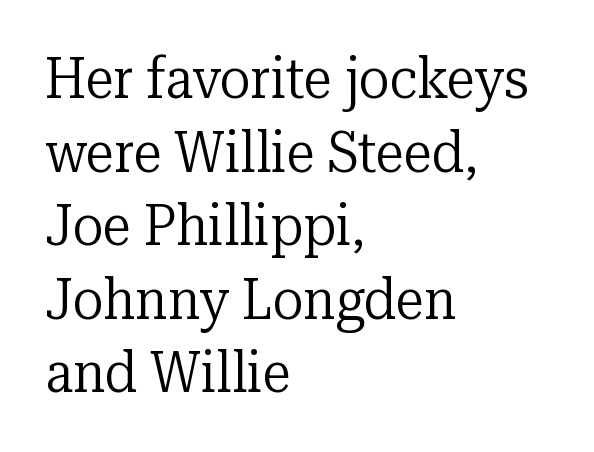
Here the designer chose a conventional face with non-uniform glyph widths. Line beginnings align vertically; line endings do not. Tracking here is standard; glyphs follow each other at the usual distance. Vertical spacing — default.
